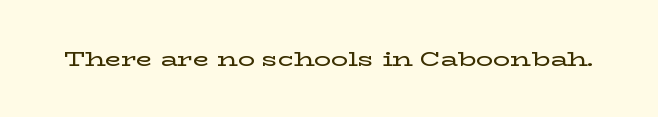
Q: Is the text italic (slanted)? A: No, it is upright.
Q: Is the text underlined? A: No.
Q: Is the spacing between letters normal or unusually wide? A: Normal.
